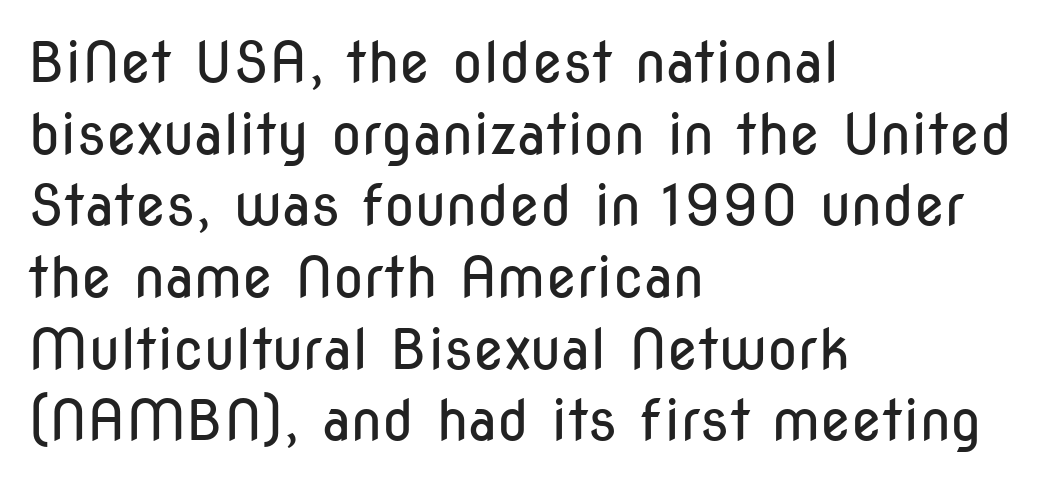
{"serif": "no", "italic": "no", "bold": "no", "weight": "regular", "width": "condensed", "stroke_contrast": "low", "x_height": "medium", "monospaced": "no", "underline": "no", "align": "left", "line_spacing": "normal", "line_spacing_ratio": 1.28, "letter_spacing": "normal", "letter_spacing_em": 0.0, "glyph_px": 56}
